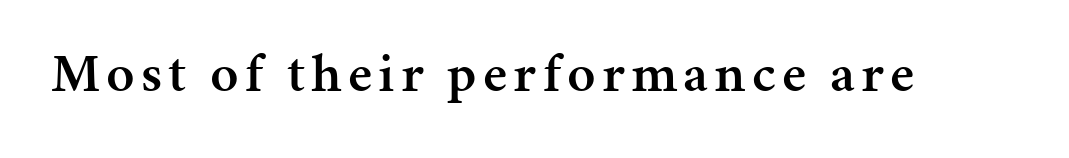
The image shows 55 px semibold serif type, upright; set not underlined; medium stroke contrast and a medium x-height.
